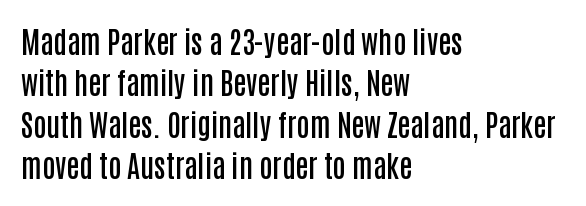
{"serif": "no", "italic": "no", "bold": "semi", "weight": "semibold", "width": "condensed", "stroke_contrast": "low", "x_height": "large", "monospaced": "no", "underline": "no", "align": "left", "line_spacing": "normal", "line_spacing_ratio": 1.43, "letter_spacing": "normal", "letter_spacing_em": 0.0, "glyph_px": 29}
